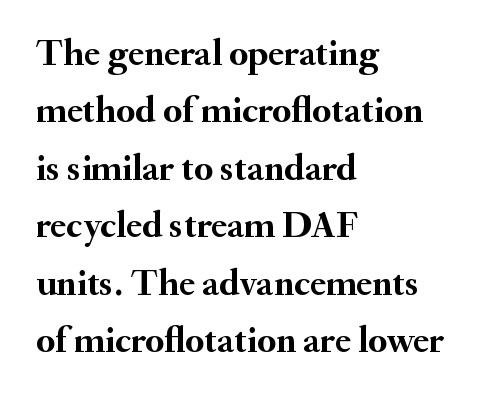
This rendering features lettering with no underline. I'd describe the lettering as bold — thick and assertive. These lines keep a tight, regular rhythm from letter to letter. Unlike italic type, these characters show no tilt at all. The paragraph shown leans on its left margin.
